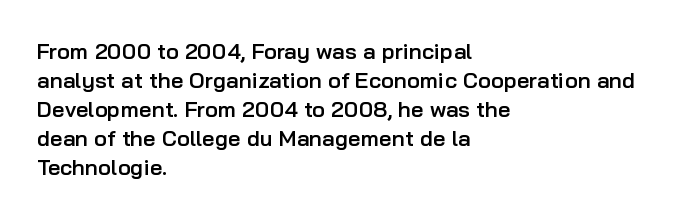
{"italic": "no", "bold": "semi", "underline": "no", "align": "left", "line_spacing": "normal", "line_spacing_ratio": 1.32, "letter_spacing": "normal", "letter_spacing_em": 0.0, "glyph_px": 22}
